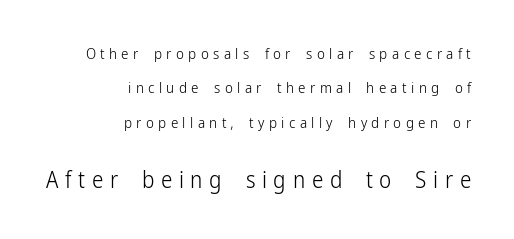
Q: Is the text bold? A: No.
Q: Is the text italic (slanted)? A: No, it is upright.
Q: Is the text underlined? A: No.
Q: How is the paragraph aligned? A: Right-aligned.
Q: Is the spacing between letters normal or unusually wide? A: Unusually wide.
Q: Is the spacing between lines tight, normal or loose? A: Loose.
Q: Which block of text is set in a larger size, the first (top) or the second (bottom)? A: The second (bottom) one.
